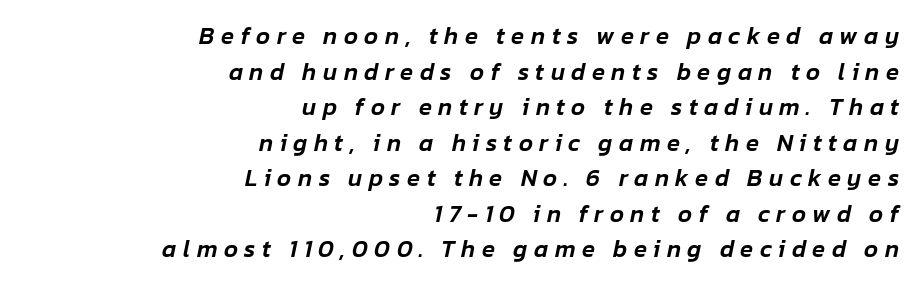
The image shows 24 px text type, italic (leaning right); set right-aligned, normal line spacing (1.48x), unusually wide letter spacing (+0.27 em), not underlined.
